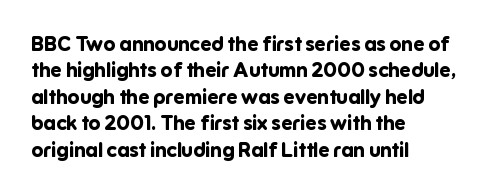
{"italic": "no", "bold": "yes", "underline": "no", "align": "left", "line_spacing": "normal", "line_spacing_ratio": 1.32, "letter_spacing": "normal", "letter_spacing_em": 0.0, "glyph_px": 20}
